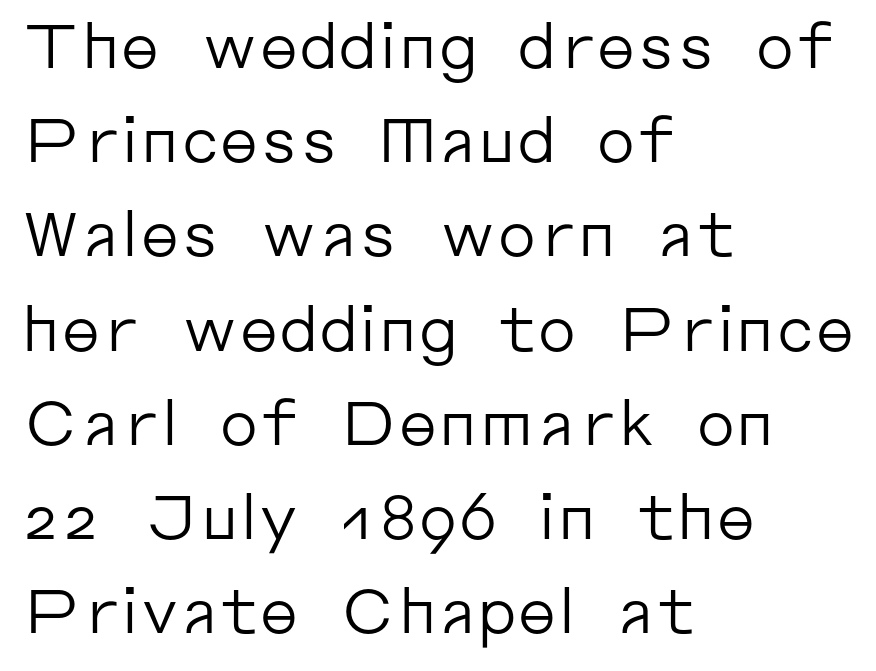
The image shows 62 px regular-weight sans-serif type, upright; set left-aligned, normal line spacing (1.52x), normal letter spacing, not underlined; low stroke contrast and a medium x-height.
